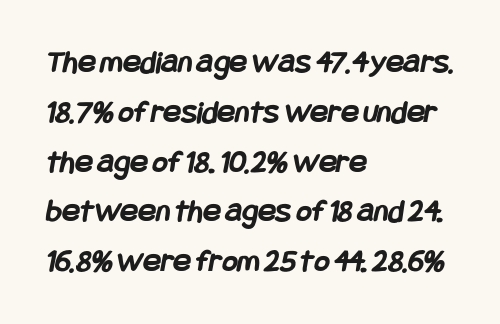
The image shows 33 px semibold, condensed sans-serif type; set left-aligned, normal line spacing (1.51x), normal letter spacing, not underlined; low stroke contrast and a large x-height.
